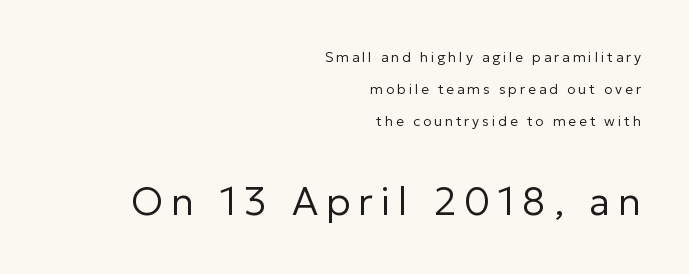
The image shows 39 px regular-weight sans-serif type, upright; set right-aligned, loose line spacing (2.3x), unusually wide letter spacing (+0.2 em), not underlined; the second (bottom) block is 2.79x larger; low stroke contrast and a medium x-height.
